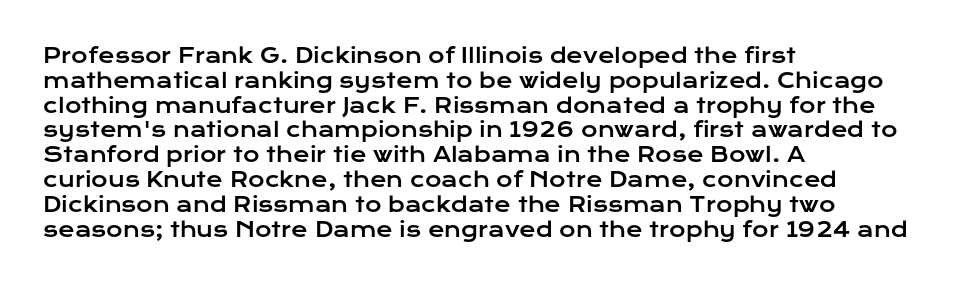
A roman cut, with each character standing at attention. The letters sit at their default tracking, neither squeezed nor spread. Compared with a centered layout, this one pins lines to the left instead. Clear beneath every line of the passage.
